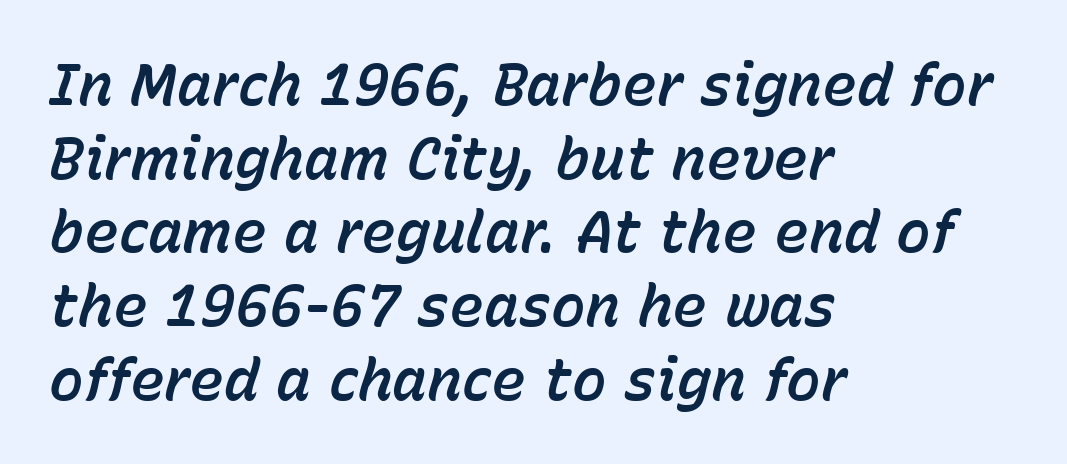
Emphasis-style slanted type is in use. The compositor pushed each line to the left boundary. The type is set solid horizontally, with unmodified tracking. Here the designer chose a conventional face with non-uniform glyph widths. Nobody drew a line under any word here.
